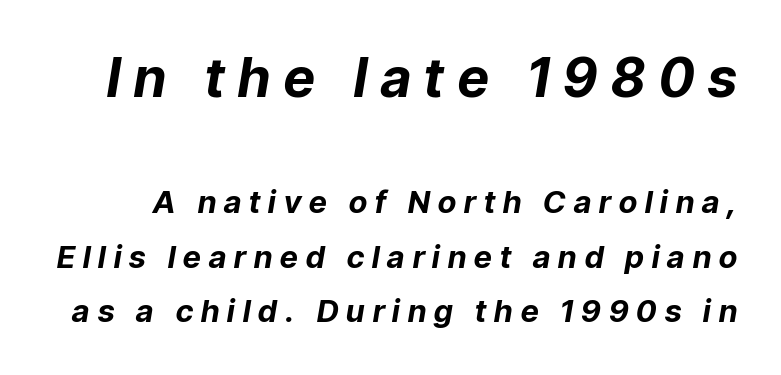
{"italic": "yes", "lean": "right", "slant_degrees": 9, "bold": "yes", "weight": "bold", "width": "normal", "stroke_contrast": "low", "x_height": "medium", "monospaced": "no", "underline": "no", "line_spacing_ratio": 1.76, "letter_spacing": "wide", "letter_spacing_em": 0.26, "larger_block": "first", "size_ratio": 1.74, "glyph_px": 54}
